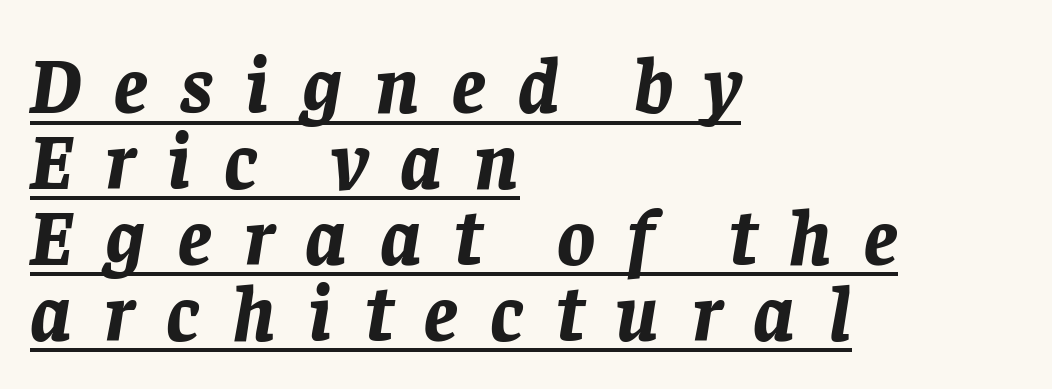
The image shows 79 px bold type, italic (leaning right); set left-aligned, tight line spacing (0.96x), unusually wide letter spacing (+0.41 em), underlined; low stroke contrast and a large x-height.
